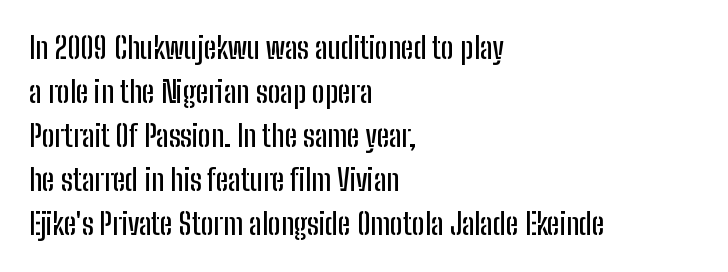
Unlike italic type, these characters show no tilt at all. Nope, no serifs anywhere on these letters. Honestly, the row spacing looks completely unremarkable. Inter-character spacing is left at the font's built-in metrics.
